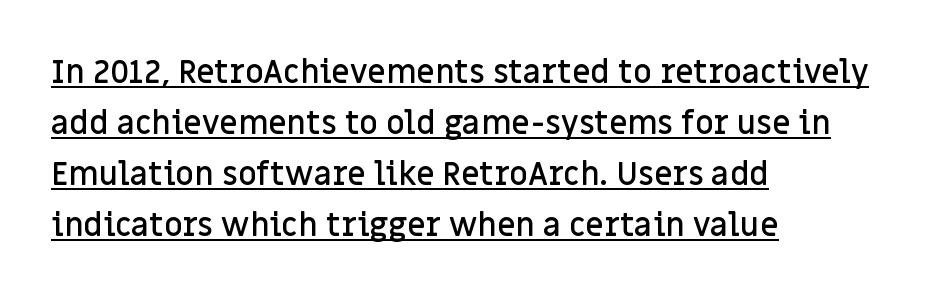
The paragraph has a hard left edge and a soft right edge. Nobody touched the tracking dial on this one. Each letter's strokes conclude bluntly, with no projecting serifs. This is roman type, the default non-slanted kind. One glance says typical: line gaps are just what's usual.
